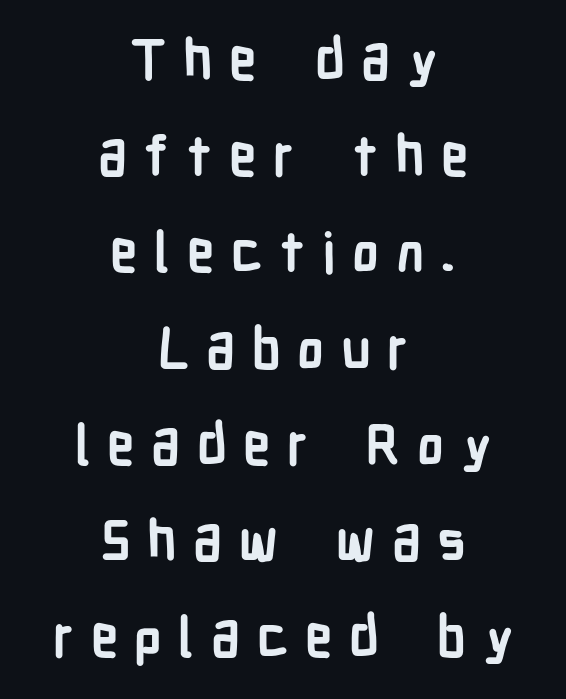
Q: Is the text bold? A: Yes.
Q: Is the text italic (slanted)? A: No, it is upright.
Q: Is the typeface a serif or a sans-serif typeface? A: Sans-serif.
Q: Is the text underlined? A: No.
Q: How is the paragraph aligned? A: Centered.
Q: Is the spacing between letters normal or unusually wide? A: Unusually wide.
Q: Width (condensed, normal, or wide)? A: Condensed.
Q: Stroke contrast? A: Low.
Q: x-height? A: Medium.
Q: Monospaced? A: No.
